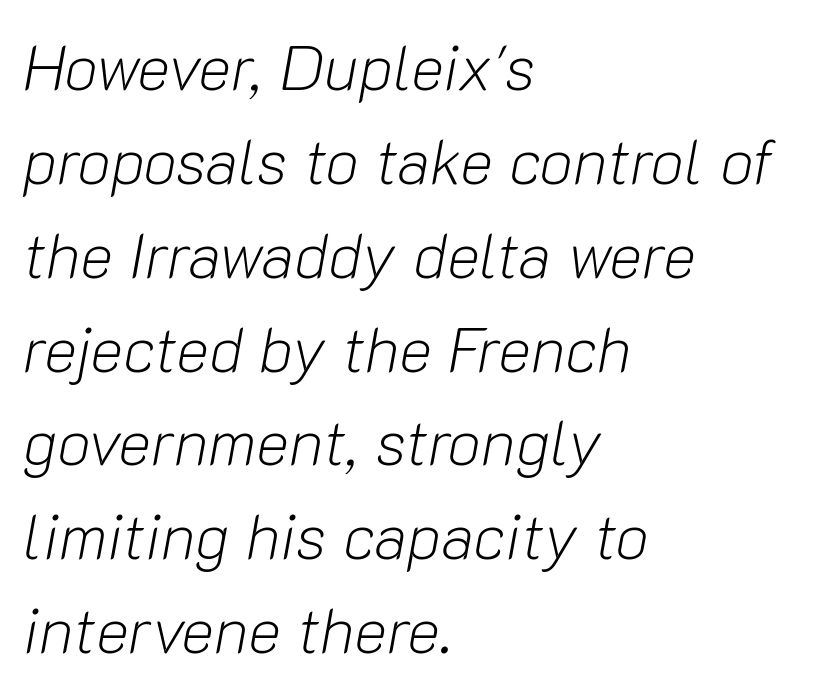
The passage shown is not underscored anywhere. A classic flush-left, rag-right setting is used for this passage. Tall strokes in this sample are angled rather than plumb. One glance says typical: line gaps are just what's usual. Is this a fixed-width face? No — the glyphs have proportional, varying widths. Nothing heavy about these letters — not bold at all.
